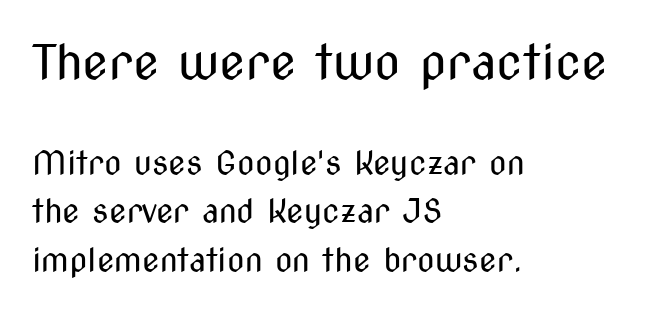
The image shows 48 px regular-weight, condensed sans-serif type, upright; set left-aligned, normal line spacing (1.51x), normal letter spacing, not underlined; the first (top) block is 1.5x larger; medium stroke contrast and a medium x-height.
